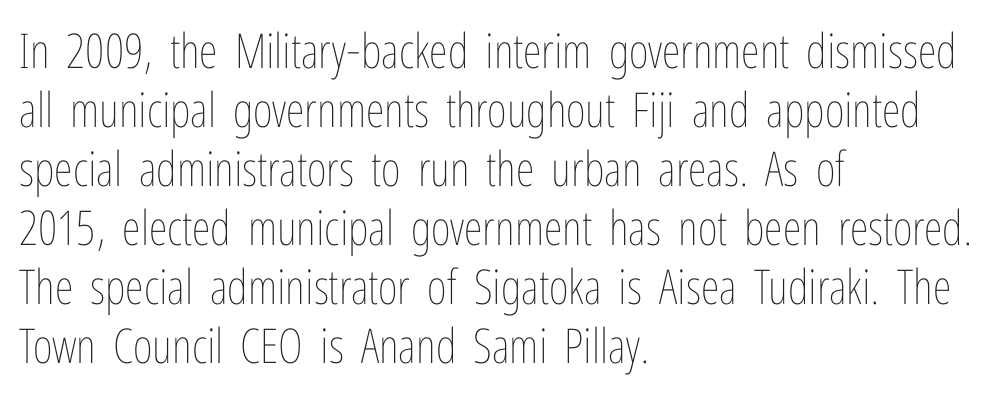
Q: Is the text bold? A: No.
Q: Is the text italic (slanted)? A: No, it is upright.
Q: Is the text underlined? A: No.
Q: How is the paragraph aligned? A: Left-aligned.
Q: Is the spacing between letters normal or unusually wide? A: Normal.
Q: Width (condensed, normal, or wide)? A: Condensed.
Q: Stroke contrast? A: Low.
Q: x-height? A: Medium.
Q: Monospaced? A: No.
